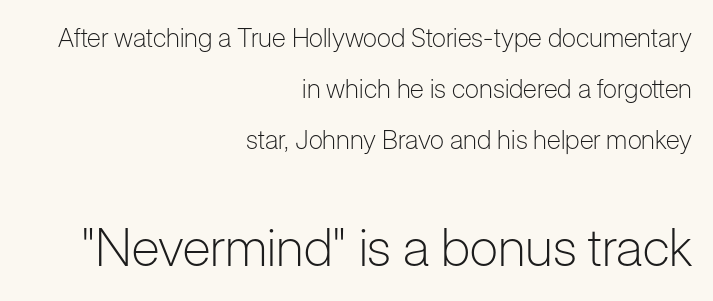
The face used here is proportionally spaced, like ordinary book or web type. Horizontally, the lines are justified to the trailing edge only. Standard letterfit; no display-style spreading of the glyphs. Descenders hang freely into open space.
